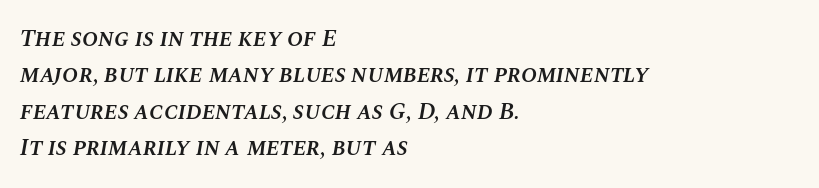
{"italic": "yes", "lean": "right", "slant_degrees": 10, "bold": "semi", "underline": "no", "align": "left", "line_spacing": "normal", "line_spacing_ratio": 1.52, "letter_spacing": "normal", "letter_spacing_em": 0.0, "glyph_px": 24}
